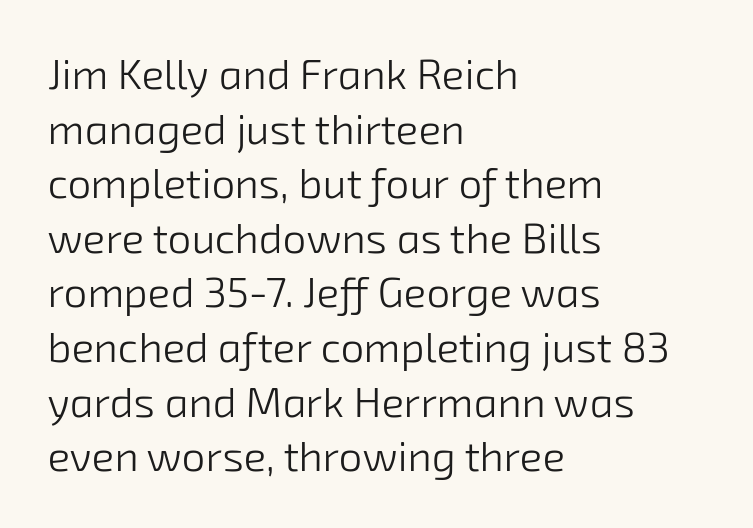
Q: Is the text bold? A: No.
Q: Is the typeface a serif or a sans-serif typeface? A: Sans-serif.
Q: Is the text underlined? A: No.
Q: How is the paragraph aligned? A: Left-aligned.
Q: Is the spacing between letters normal or unusually wide? A: Normal.
Q: Is the spacing between lines tight, normal or loose? A: Normal.
Q: Width (condensed, normal, or wide)? A: Normal.
Q: Stroke contrast? A: Low.
Q: x-height? A: Medium.
Q: Monospaced? A: No.
